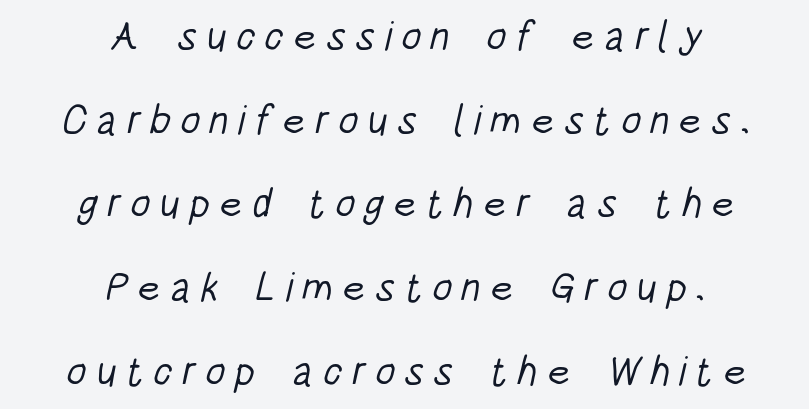
The image shows 41 px light, condensed sans-serif type; set centered, loose line spacing (2.04x), unusually wide letter spacing (+0.22 em), not underlined; low stroke contrast and a large x-height.
